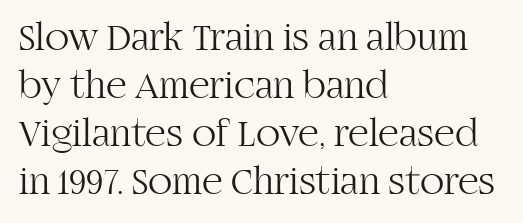
Is the stroke heavy? The answer is a plain regular-or-lighter. Italic: no, the glyphs are upright roman. Looks like regular typesetting: each glyph gets only the width it needs. Nobody touched the tracking dial on this one. The area under the type is left untouched.
